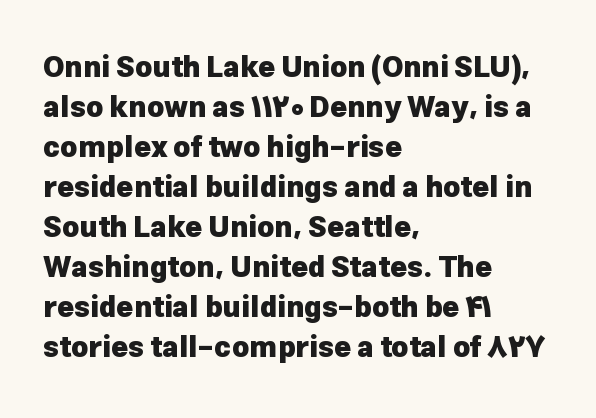
The image shows 29 px heavy sans-serif type, upright; set left-aligned, normal line spacing (1.38x), normal letter spacing, not underlined; low stroke contrast and a medium x-height.
